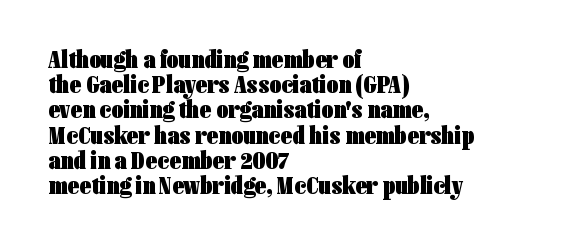
{"italic": "no", "bold": "yes", "underline": "no", "align": "left", "line_spacing": "tight", "line_spacing_ratio": 0.97, "letter_spacing": "normal", "letter_spacing_em": 0.0, "glyph_px": 26}
